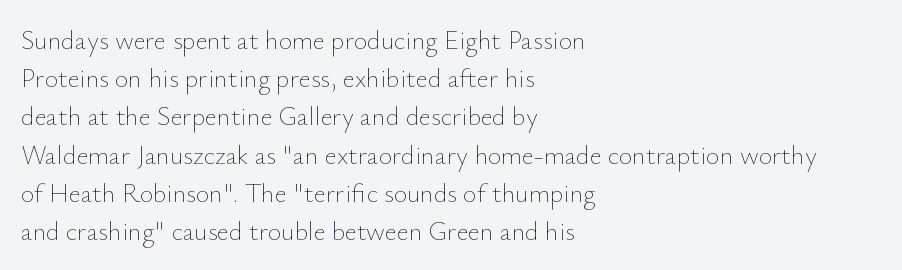
{"italic": "no", "bold": "no", "underline": "no", "align": "left", "line_spacing": "normal", "line_spacing_ratio": 1.47, "letter_spacing": "normal", "letter_spacing_em": 0.0, "glyph_px": 26}
